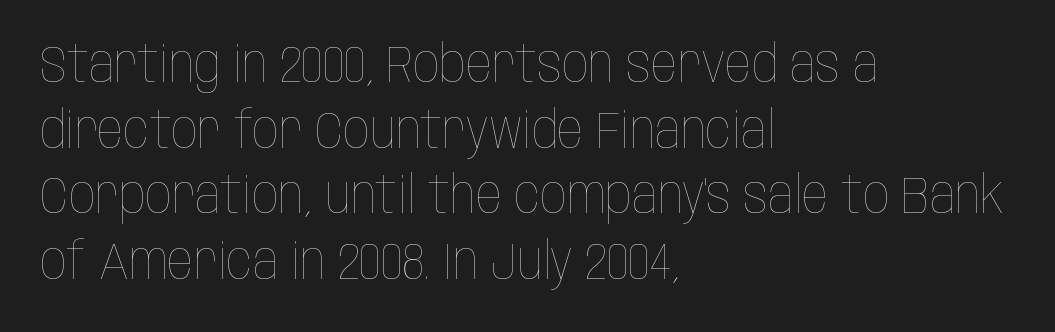
{"italic": "no", "bold": "no", "weight": "thin", "width": "condensed", "stroke_contrast": "low", "x_height": "large", "monospaced": "no", "underline": "no", "align": "left", "line_spacing": "normal", "line_spacing_ratio": 1.26, "letter_spacing": "normal", "letter_spacing_em": 0.0, "glyph_px": 52}
